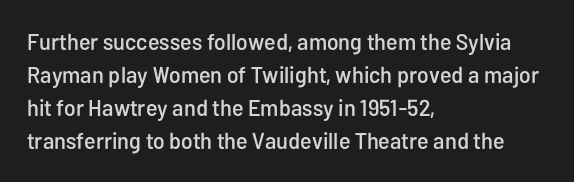
Q: Is the text italic (slanted)? A: No, it is upright.
Q: Is the text underlined? A: No.
Q: How is the paragraph aligned? A: Left-aligned.
Q: Is the spacing between letters normal or unusually wide? A: Normal.
Q: Is the spacing between lines tight, normal or loose? A: Normal.
